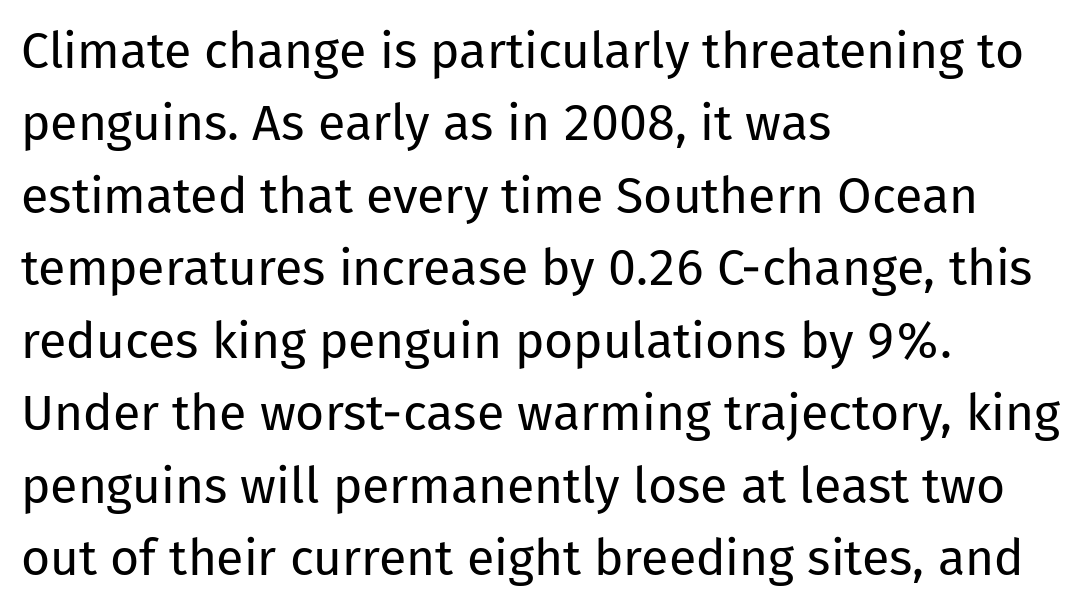
The letterforms sit shoulder to shoulder at normal distance. Typographically, this falls in the sans-serif category. This sample keeps an unexceptional amount of space between lines. The rendering anchors every line to the left-hand side.
